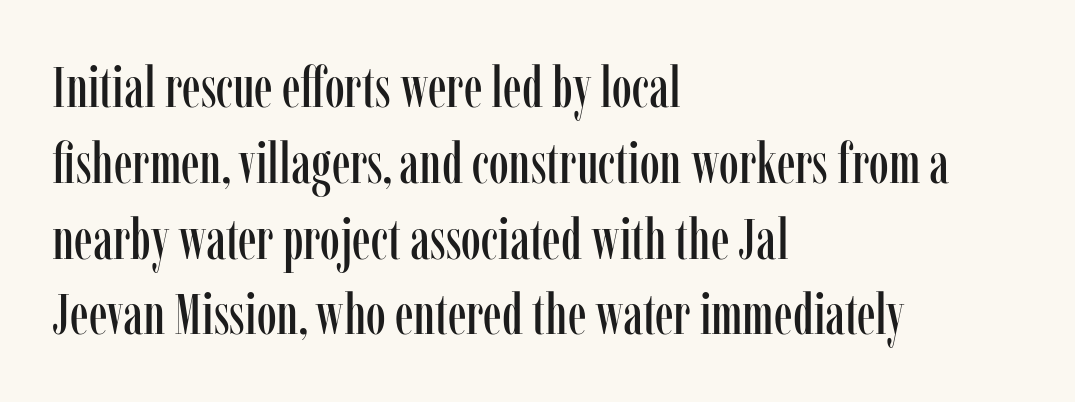
The image shows 57 px condensed serif type, upright; set left-aligned, normal line spacing (1.33x), normal letter spacing, not underlined; low stroke contrast and a medium x-height.
